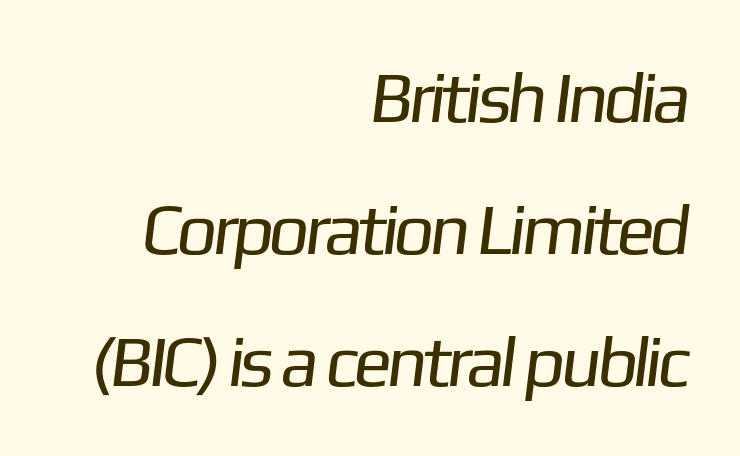
The image shows 72 px regular-weight sans-serif type; set right-aligned, line spacing 1.83x, normal letter spacing, not underlined; low stroke contrast and a medium x-height.
